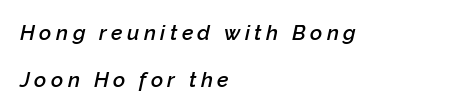
Substantial extra tracking has been applied to these lines. The paragraph shown leans on its left margin. How heavy is the stroke? Medium-heavy — a semibold, shy of bold. Students, observe: this is what heavily led, spacious text looks like. Any mark beneath the type? The region is blank.
